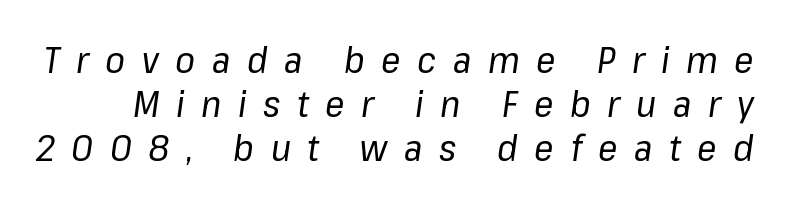
Q: Is the text bold? A: No.
Q: Is the text italic (slanted)? A: Yes, it leans right by about 8 degrees.
Q: Is the text underlined? A: No.
Q: Is the spacing between letters normal or unusually wide? A: Unusually wide.
Q: Width (condensed, normal, or wide)? A: Normal.
Q: Stroke contrast? A: Low.
Q: x-height? A: Medium.
Q: Monospaced? A: No.
